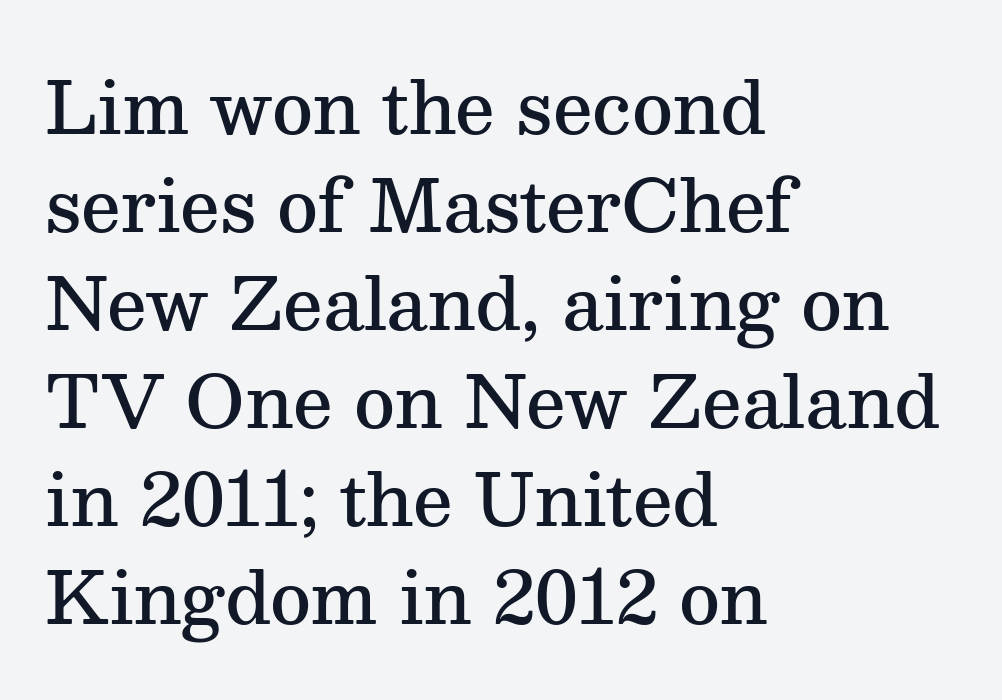
Proportional: the letters do not fall into vertical columns. Posture: vertical. Vertically, the passage feels balanced, rows spaced as you'd expect. Typesetter's note: demi weight, one step under bold. Type style note: has serifs. The space directly below the letters is spotless.
